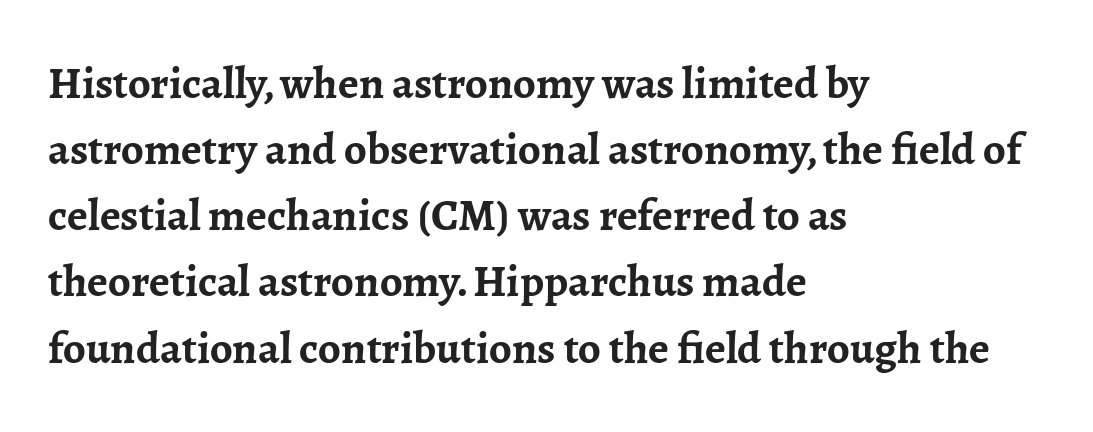
{"serif": "yes", "italic": "no", "bold": "yes", "weight": "semibold", "width": "normal", "stroke_contrast": "low", "x_height": "medium", "monospaced": "no", "underline": "no", "align": "left", "line_spacing": "normal", "line_spacing_ratio": 1.47, "letter_spacing": "normal", "letter_spacing_em": 0.0, "glyph_px": 45}
